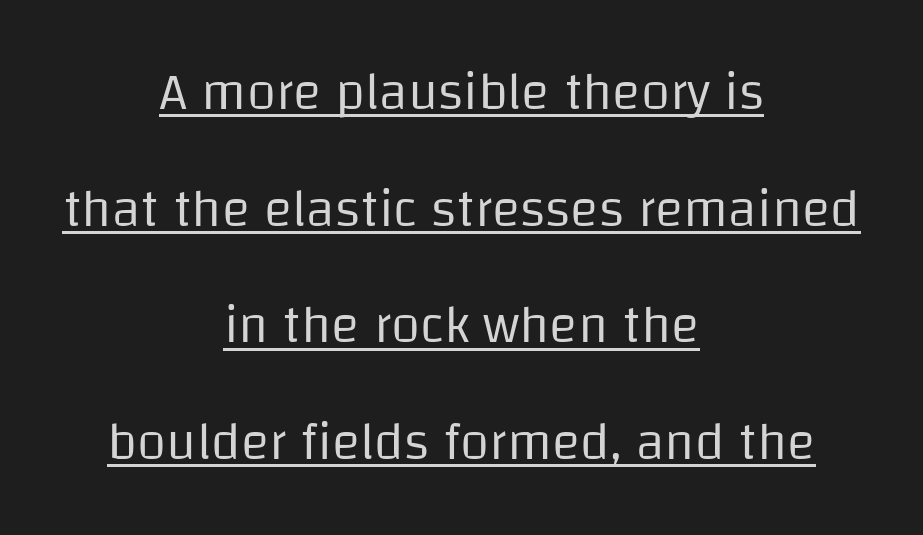
The image shows 53 px regular-weight sans-serif type, upright; set centered, loose line spacing (2.2x), normal letter spacing, underlined; low stroke contrast and a large x-height.
